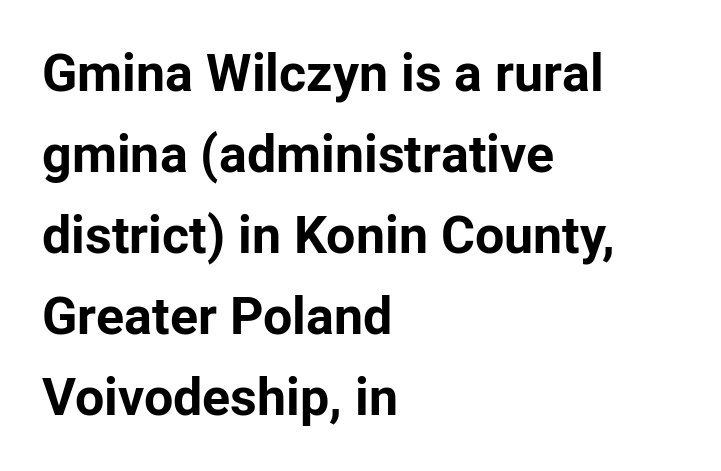
The image shows 52 px bold sans-serif type, upright; set left-aligned, normal line spacing (1.56x), normal letter spacing, not underlined; low stroke contrast and a medium x-height.
